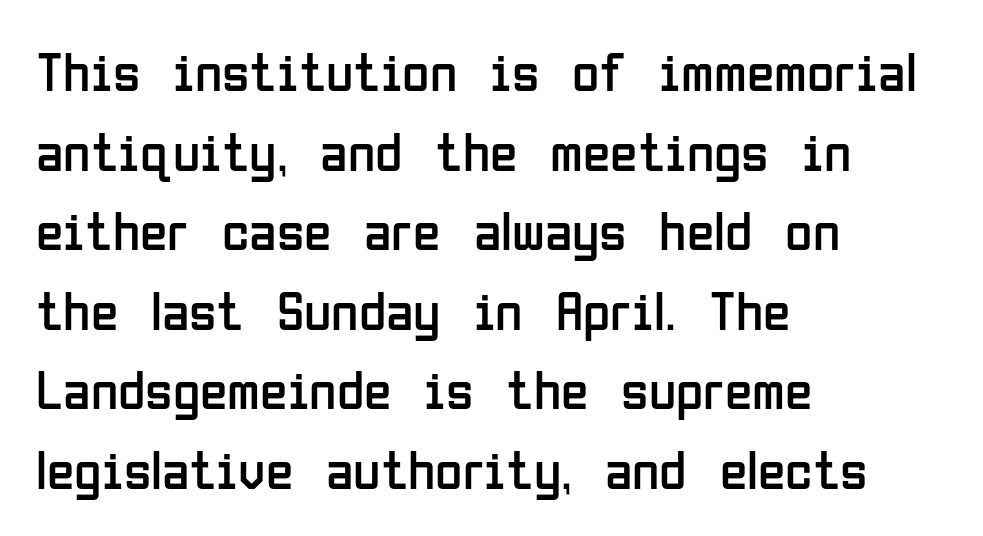
Stems here are at most as thick as an everyday book face. Observe the absence of serifs on each vertical stroke in this sample. The rendering uses a moderate line-height, typical for paragraphs. Look at the tracking — it's just the regular setting, nothing added.
